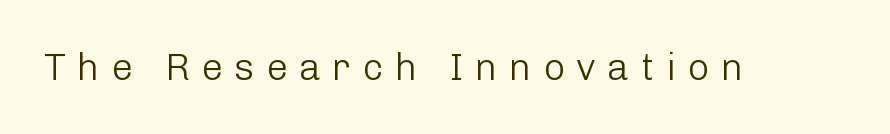
{"serif": "no", "italic": "no", "bold": "no", "weight": "light", "width": "normal", "stroke_contrast": "low", "x_height": "medium", "monospaced": "no", "underline": "no", "letter_spacing": "wide", "letter_spacing_em": 0.3, "glyph_px": 38}
